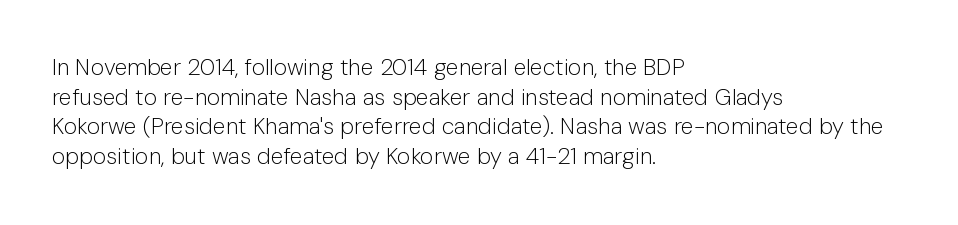
The image shows 23 px text type, upright; set left-aligned, normal line spacing (1.29x), normal letter spacing, not underlined.
